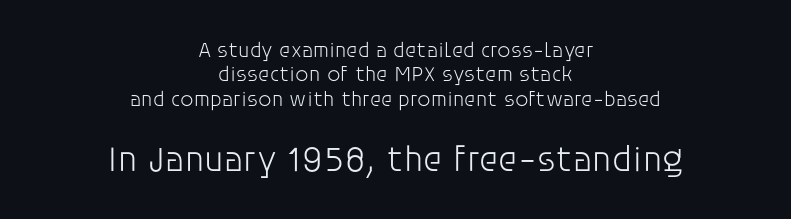
Q: Is the text bold? A: No.
Q: Is the text italic (slanted)? A: No, it is upright.
Q: Is the typeface a serif or a sans-serif typeface? A: Sans-serif.
Q: Is the text underlined? A: No.
Q: How is the paragraph aligned? A: Centered.
Q: Is the spacing between letters normal or unusually wide? A: Normal.
Q: Which block of text is set in a larger size, the first (top) or the second (bottom)? A: The second (bottom) one.
Q: Width (condensed, normal, or wide)? A: Normal.
Q: Stroke contrast? A: Low.
Q: x-height? A: Large.
Q: Monospaced? A: No.
